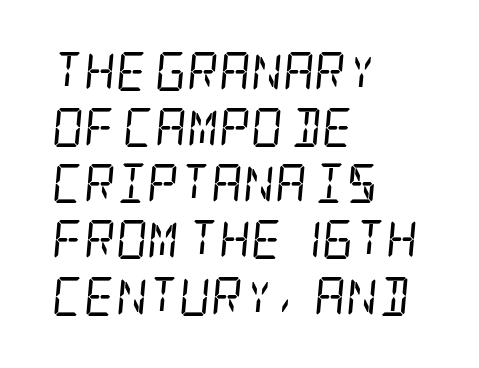
{"serif": "yes", "italic": "yes", "lean": "right", "slant_degrees": 5, "bold": "no", "weight": "regular", "width": "condensed", "stroke_contrast": "low", "x_height": "large", "underline": "no", "align": "left", "line_spacing": "normal", "line_spacing_ratio": 1.44, "letter_spacing": "normal", "letter_spacing_em": 0.0, "glyph_px": 39}
